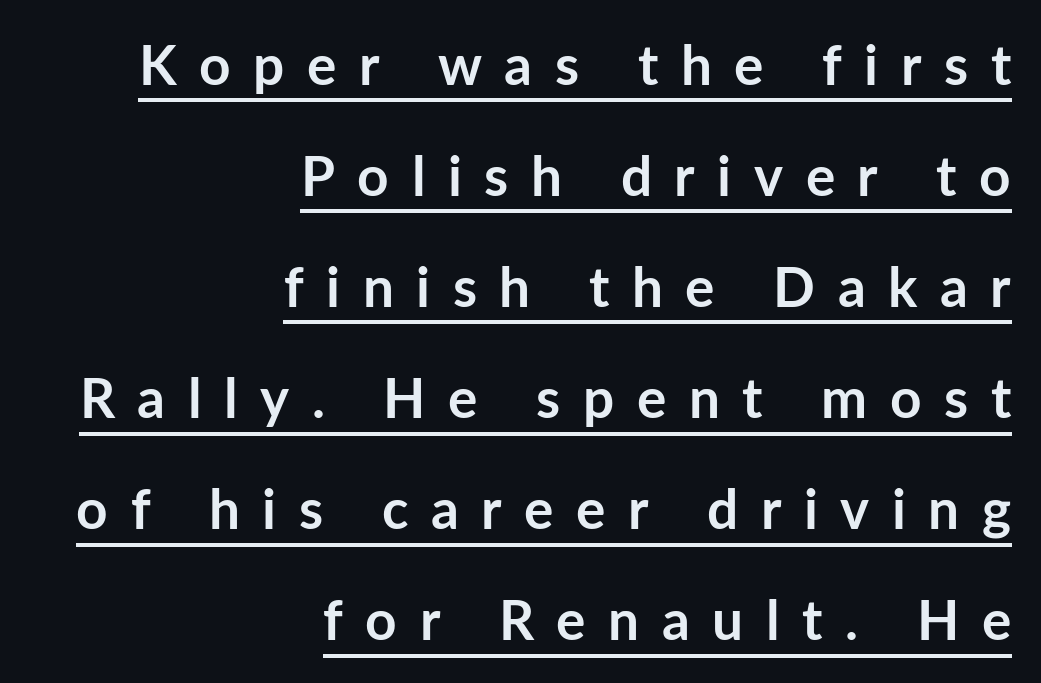
Font category for this specimen: sans-serif. These lines are set flush right with a ragged left edge. Look at the tracking — it's clearly loosened, letters drifting apart. The font's upright variant was chosen for this text. Character widths vary here, with narrow letters taking less room than wide ones. Stroke thickness is high; the sample reads as a true bold.
